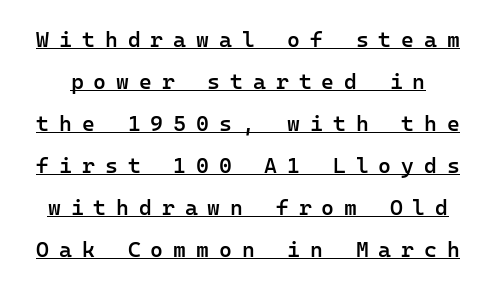
In terms of leading, this rendering errs on the spacious side. Characters follow at a spacing far wider than the type designer built in. No italicization has been applied; the sample stays upright. A baseline rule has been typeset under these characters.
